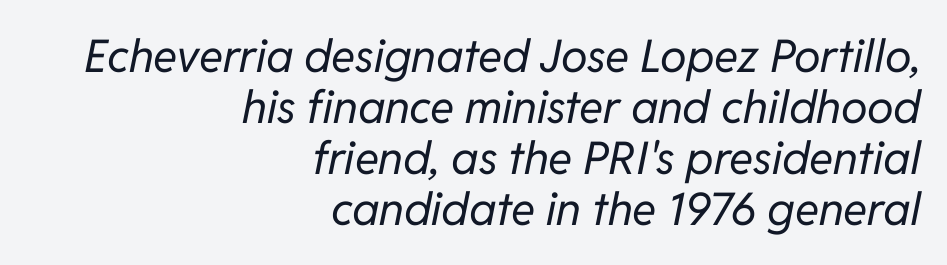
Underlining? Definitely not there. It's the slanting kind of type. Cramped leading. Here the designer chose a conventional face with non-uniform glyph widths. Bold? No — there's no thickening of the strokes. The gaps between neighbouring characters are ordinary and unremarkable.
